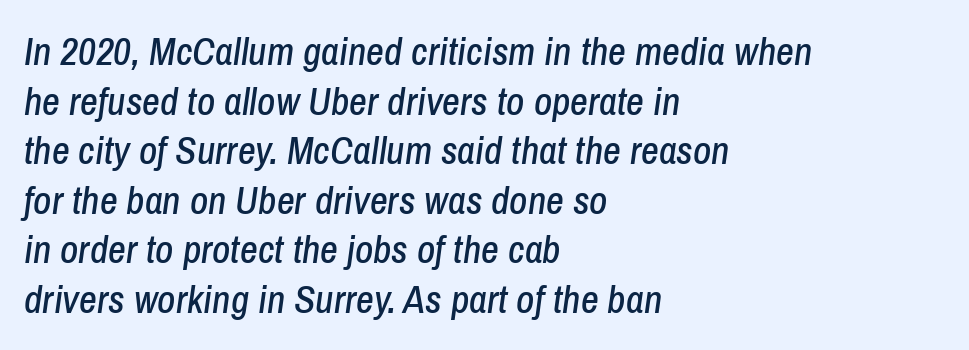
{"italic": "yes", "lean": "right", "slant_degrees": 8, "width": "condensed", "stroke_contrast": "low", "x_height": "medium", "monospaced": "no", "underline": "no", "align": "left", "line_spacing": "normal", "line_spacing_ratio": 1.27, "letter_spacing": "normal", "letter_spacing_em": 0.0, "glyph_px": 39}
